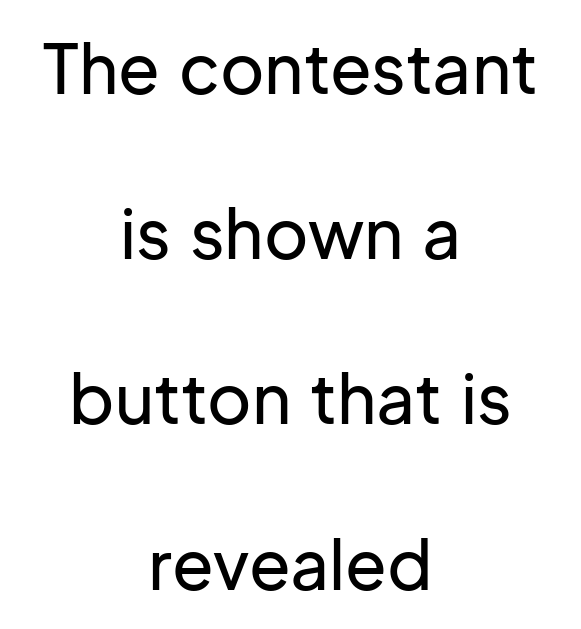
Notice how the passage keeps no hard edge, just a central spine. The baseline area is clear. The rendering keeps characters at their native spacing. Proportional: the letters do not fall into vertical columns.
